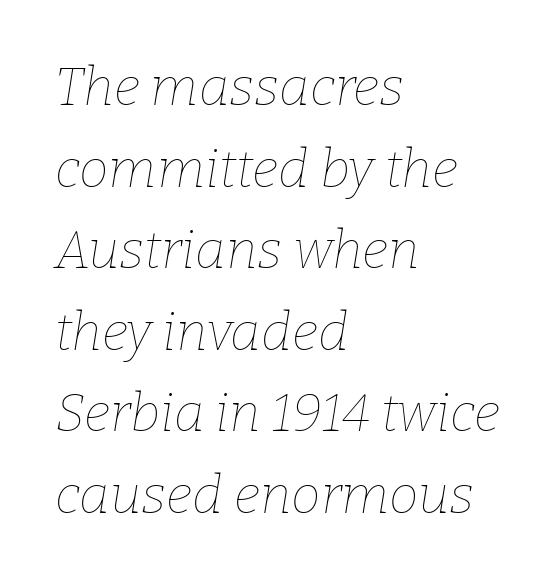
Q: Is the text bold? A: No.
Q: Is the text italic (slanted)? A: Yes, it leans right by about 9 degrees.
Q: Is the text underlined? A: No.
Q: How is the paragraph aligned? A: Left-aligned.
Q: Is the spacing between letters normal or unusually wide? A: Normal.
Q: Is the spacing between lines tight, normal or loose? A: Normal.
Q: Width (condensed, normal, or wide)? A: Normal.
Q: Stroke contrast? A: Low.
Q: x-height? A: Medium.
Q: Monospaced? A: No.
